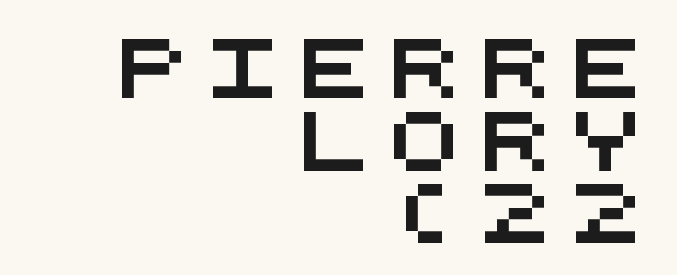
Fixed-width glyphs throughout — classic coding-font behaviour. Teacher's note: observe the even right margin — that is flush-right alignment. This sample uses a sans-serif face. Each word looks stretched out because of the extra space between its letters. The space directly below the letters is spotless.
